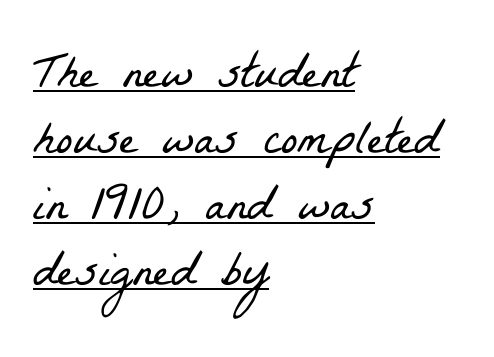
{"serif": "yes", "bold": "no", "weight": "light", "width": "condensed", "stroke_contrast": "low", "x_height": "medium", "monospaced": "no", "underline": "yes", "align": "left", "line_spacing": "normal", "line_spacing_ratio": 1.32, "letter_spacing": "normal", "letter_spacing_em": 0.0, "glyph_px": 50}
